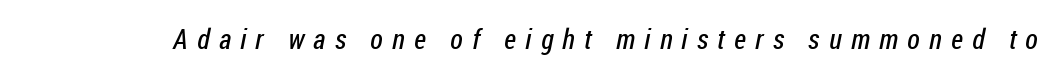
Q: Is the text bold? A: No.
Q: Is the typeface a serif or a sans-serif typeface? A: Sans-serif.
Q: Is the text underlined? A: No.
Q: Is the spacing between letters normal or unusually wide? A: Unusually wide.
Q: Width (condensed, normal, or wide)? A: Condensed.
Q: Stroke contrast? A: Low.
Q: x-height? A: Medium.
Q: Monospaced? A: No.
